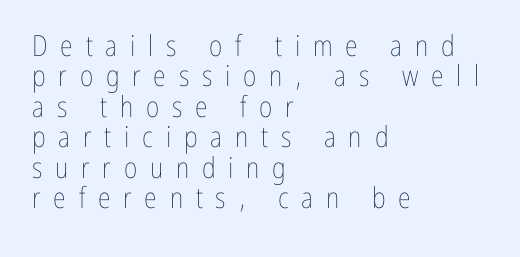
Q: Is the text bold? A: No.
Q: Is the text italic (slanted)? A: No, it is upright.
Q: Is the text underlined? A: No.
Q: How is the paragraph aligned? A: Left-aligned.
Q: Is the spacing between letters normal or unusually wide? A: Unusually wide.
Q: Is the spacing between lines tight, normal or loose? A: Tight.
Q: Width (condensed, normal, or wide)? A: Condensed.
Q: Stroke contrast? A: Low.
Q: x-height? A: Medium.
Q: Monospaced? A: No.
